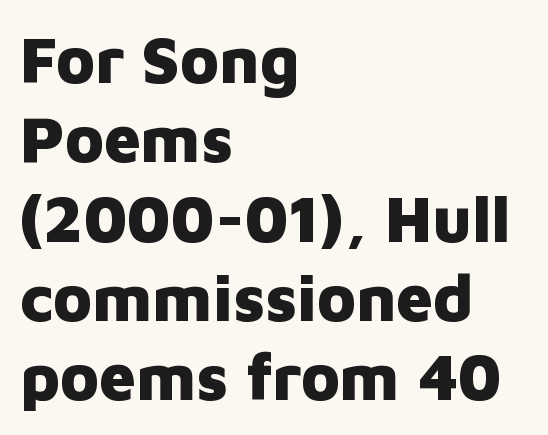
The image shows 65 px heavy sans-serif type, upright; set left-aligned, line spacing 1.22x, normal letter spacing, not underlined; low stroke contrast and a medium x-height.
